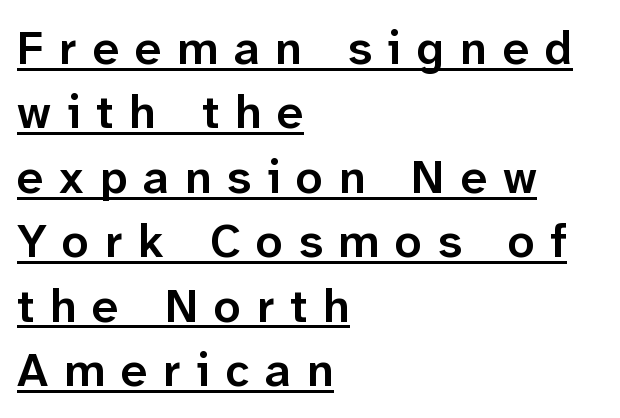
The tracking jumps out immediately: characters are airy and widely separated. The typography opts for an upright posture over an oblique one. The passage shown is typed in a proportional face where columns would drift. Serif or sans? Sans — the stroke terminals are bare. The lines in this sample share a left origin and differ only in where they stop.
